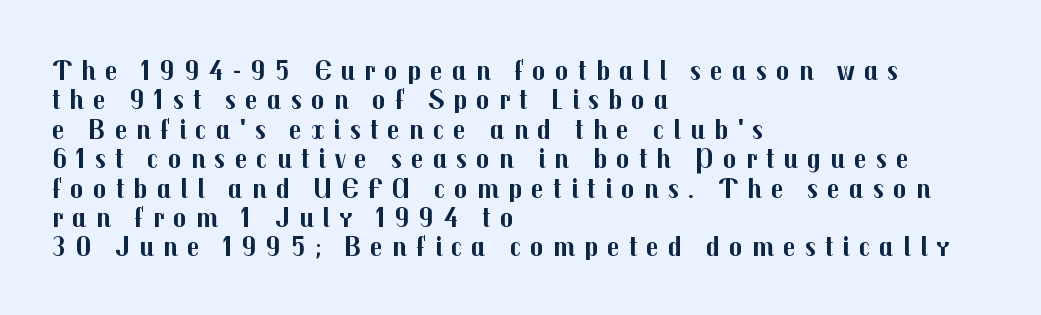
Q: Is the text bold? A: Yes.
Q: Is the text italic (slanted)? A: No, it is upright.
Q: Is the typeface a serif or a sans-serif typeface? A: Sans-serif.
Q: Is the text underlined? A: No.
Q: How is the paragraph aligned? A: Left-aligned.
Q: Is the spacing between letters normal or unusually wide? A: Unusually wide.
Q: Is the spacing between lines tight, normal or loose? A: Tight.
Q: Width (condensed, normal, or wide)? A: Normal.
Q: Stroke contrast? A: Medium.
Q: x-height? A: Medium.
Q: Monospaced? A: No.
